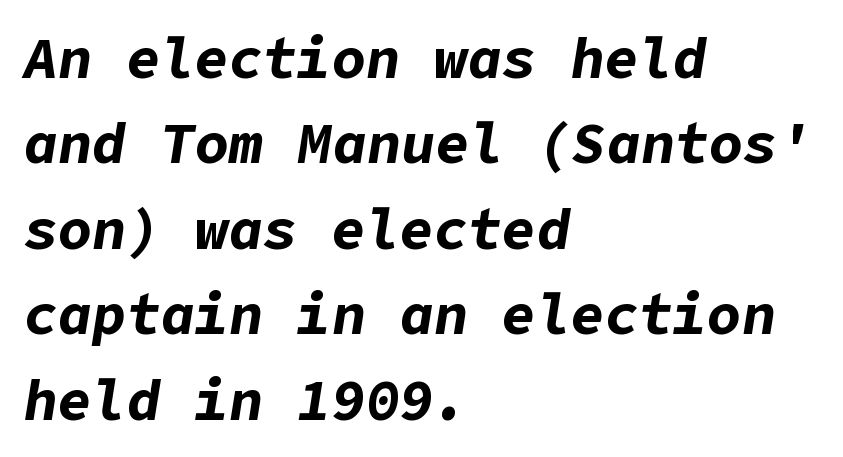
Observe the ordinary spacing: letters are neighbours, not strangers. Plain, unruled lines of type. The passage is arranged the way most books set body copy — flush left. Notice how the stems are inclined rather than vertical — that's the hallmark of italics. Baseline-to-baseline distance is the conventional proportion of letter height.
